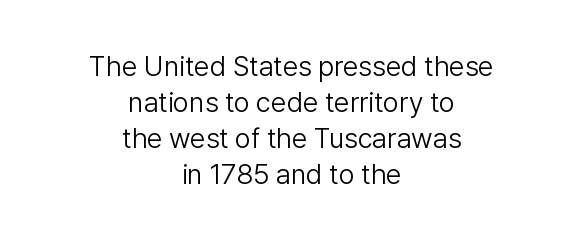
The image shows 28 px light sans-serif type, upright; set centered, normal line spacing (1.29x), normal letter spacing, not underlined; low stroke contrast and a medium x-height.
